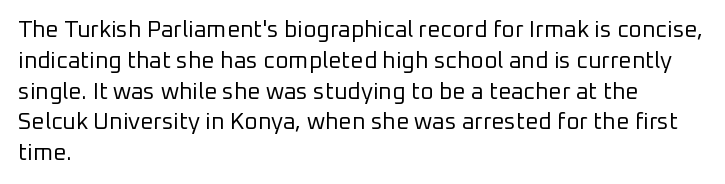
Q: Is the text bold? A: No.
Q: Is the text italic (slanted)? A: No, it is upright.
Q: Is the text underlined? A: No.
Q: How is the paragraph aligned? A: Left-aligned.
Q: Is the spacing between letters normal or unusually wide? A: Normal.
Q: Is the spacing between lines tight, normal or loose? A: Normal.
